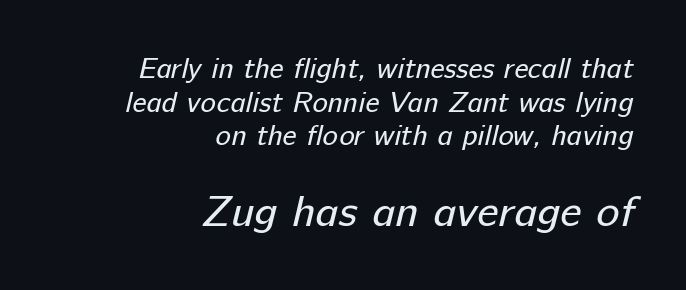
The image shows 44 px regular-weight sans-serif type; set right-aligned, line spacing 1.16x, normal letter spacing, not underlined; the second (bottom) block is 1.52x larger; low stroke contrast and a medium x-height.
